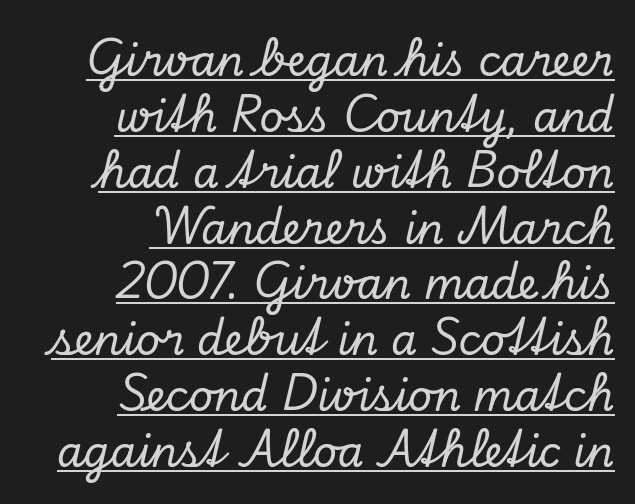
The image shows 42 px serif type, italic (leaning right); set right-aligned, normal line spacing (1.33x), normal letter spacing, underlined; low stroke contrast and a small x-height.
